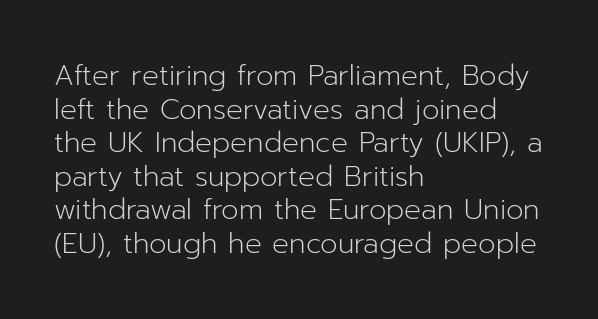
{"serif": "no", "italic": "no", "bold": "no", "weight": "light", "width": "normal", "stroke_contrast": "low", "x_height": "medium", "monospaced": "no", "underline": "no", "align": "left", "line_spacing_ratio": 1.2, "letter_spacing": "normal", "letter_spacing_em": 0.0, "glyph_px": 28}
